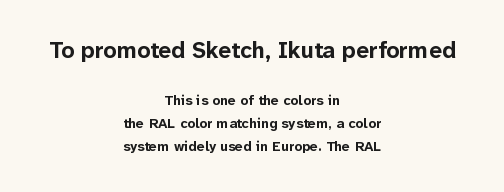
The composition opens big and finishes small. The passage shown is not underscored anywhere. In terms of letterspacing, this is plain default setting. Evenly set lines give the paragraph a standard silhouette.
